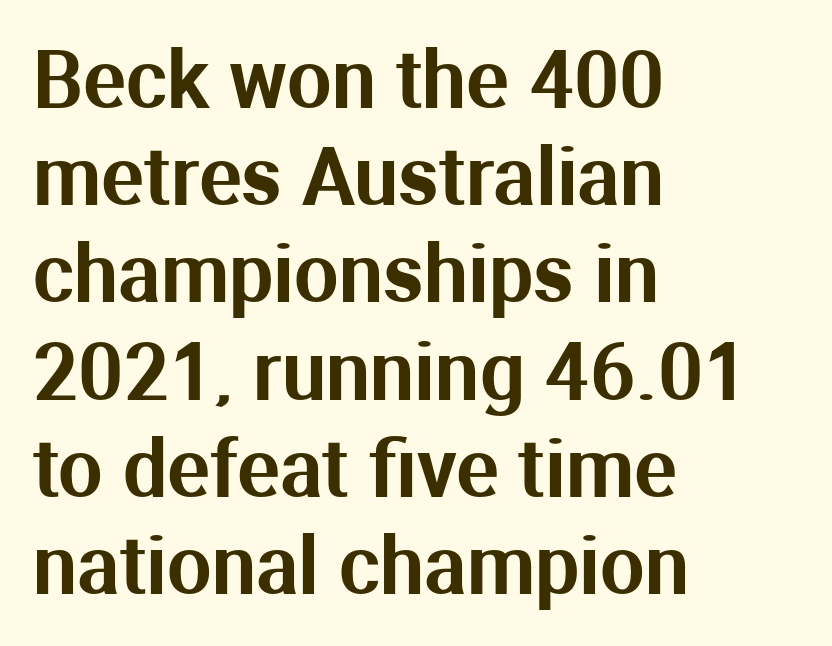
The image shows 79 px sans-serif type, upright; set left-aligned, line spacing 1.23x, normal letter spacing, not underlined; medium stroke contrast and a medium x-height.
